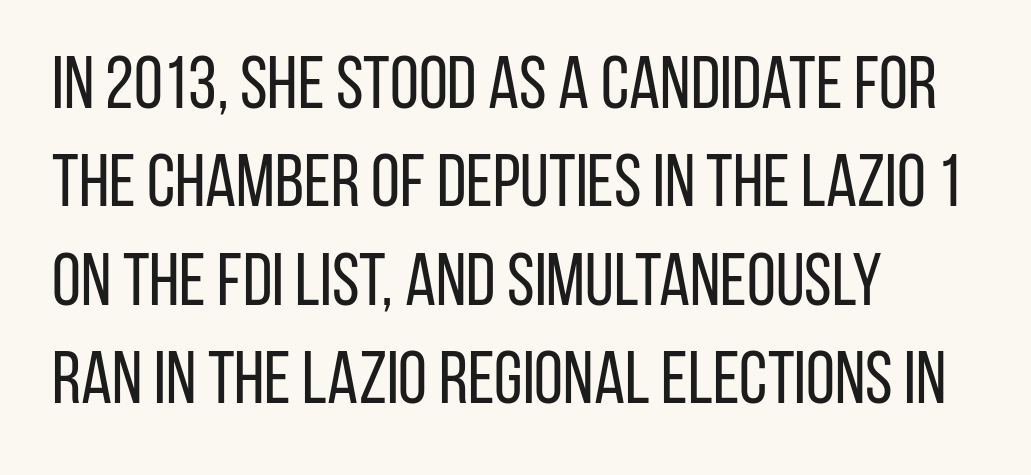
You could not count columns in this text — the font is proportionally spaced. Whoever set this chose a conventional vertical rhythm. Regarding serifs, this sample does without them. Look at the tracking — it's just the regular setting, nothing added. Is the block centered? No — it sits flush against the left margin. The face looks like a standard text weight, possibly lighter.
